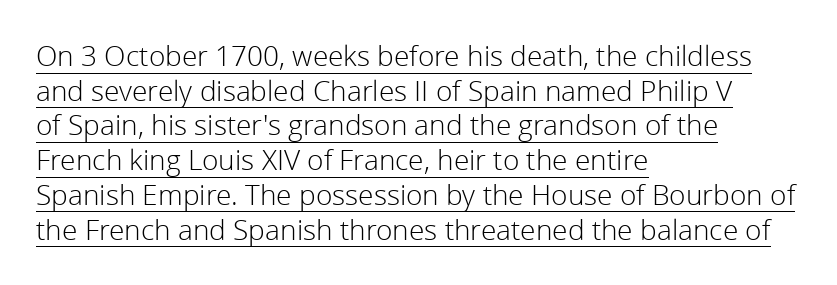
Varying glyph widths throughout — classic text-font behaviour. This sample uses an upright cut, with every glyph sitting square on the baseline. Tracking value appears to be zero — textbook default spacing. Underlined type. The strokes carry an ordinary text weight at most. Casual observation: everything's shoved over to the left.
